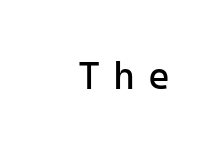
The type sits square on the baseline with zero lean. Descenders are the only things crossing below the line. Stroke mass is kept to a normal reading level or below. Each word looks stretched out because of the extra space between its letters. The characters display no serif detailing; their extremities are plain.
